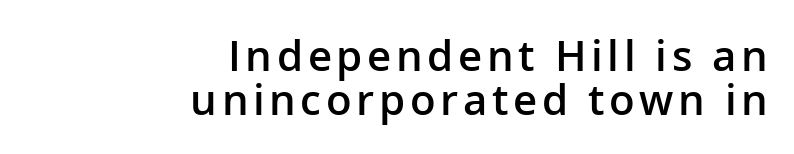
Q: Is the text bold? A: Semi-bold.
Q: Is the text italic (slanted)? A: No, it is upright.
Q: Is the typeface a serif or a sans-serif typeface? A: Sans-serif.
Q: Is the text underlined? A: No.
Q: How is the paragraph aligned? A: Right-aligned.
Q: Is the spacing between lines tight, normal or loose? A: Tight.
Q: Width (condensed, normal, or wide)? A: Normal.
Q: Stroke contrast? A: Low.
Q: x-height? A: Medium.
Q: Monospaced? A: No.
